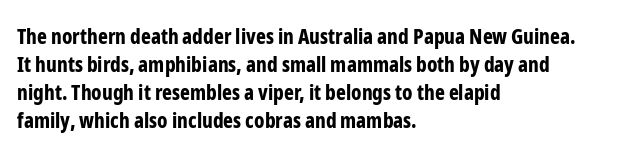
Q: Is the text bold? A: Yes.
Q: Is the text italic (slanted)? A: No, it is upright.
Q: Is the text underlined? A: No.
Q: How is the paragraph aligned? A: Left-aligned.
Q: Is the spacing between letters normal or unusually wide? A: Normal.
Q: Is the spacing between lines tight, normal or loose? A: Normal.
